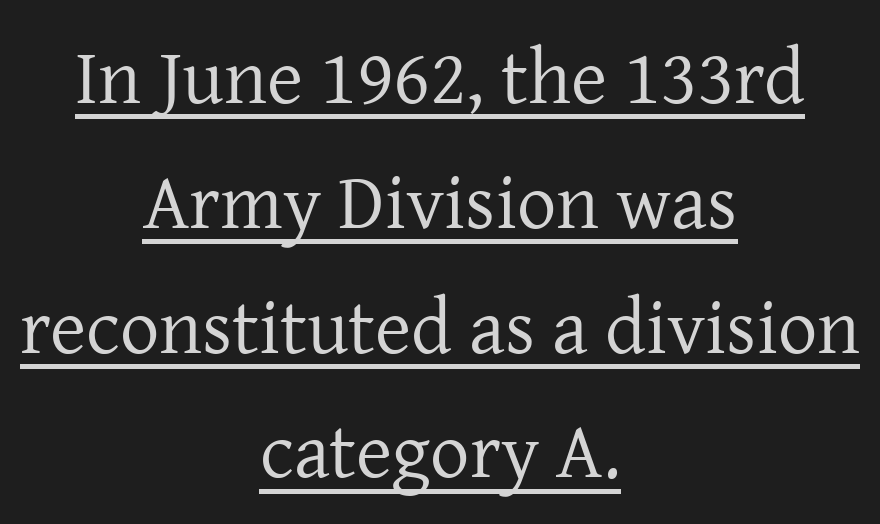
Q: Is the text bold? A: No.
Q: Is the text italic (slanted)? A: No, it is upright.
Q: Is the typeface a serif or a sans-serif typeface? A: Serif.
Q: Is the text underlined? A: Yes.
Q: How is the paragraph aligned? A: Centered.
Q: Is the spacing between letters normal or unusually wide? A: Normal.
Q: Is the spacing between lines tight, normal or loose? A: Normal.
Q: Width (condensed, normal, or wide)? A: Normal.
Q: Stroke contrast? A: Low.
Q: x-height? A: Medium.
Q: Monospaced? A: No.
